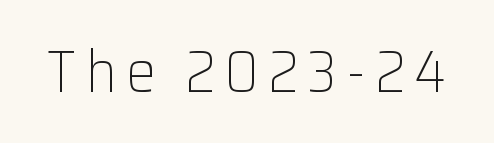
The image shows 59 px light sans-serif type, upright; set not underlined; low stroke contrast and a medium x-height.
